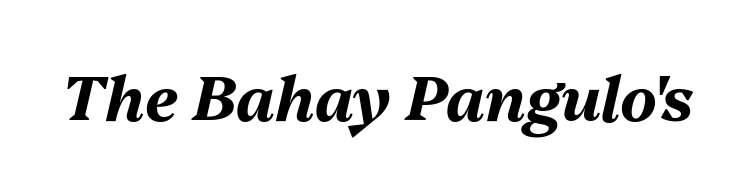
Q: Is the text bold? A: Yes.
Q: Is the text italic (slanted)? A: Yes, it leans right by about 13 degrees.
Q: Is the text underlined? A: No.
Q: Is the spacing between letters normal or unusually wide? A: Normal.
Q: Width (condensed, normal, or wide)? A: Normal.
Q: Stroke contrast? A: Medium.
Q: x-height? A: Medium.
Q: Monospaced? A: No.
